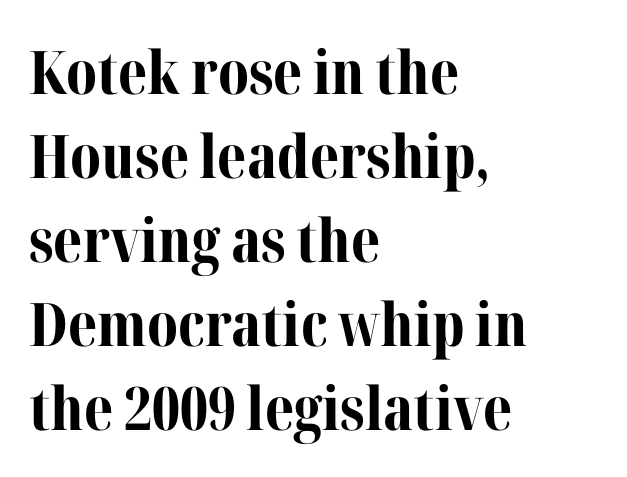
Q: Is the text bold? A: Yes.
Q: Is the text italic (slanted)? A: No, it is upright.
Q: Is the typeface a serif or a sans-serif typeface? A: Serif.
Q: Is the text underlined? A: No.
Q: How is the paragraph aligned? A: Left-aligned.
Q: Is the spacing between letters normal or unusually wide? A: Normal.
Q: Is the spacing between lines tight, normal or loose? A: Normal.
Q: Width (condensed, normal, or wide)? A: Normal.
Q: Stroke contrast? A: Medium.
Q: x-height? A: Medium.
Q: Monospaced? A: No.
